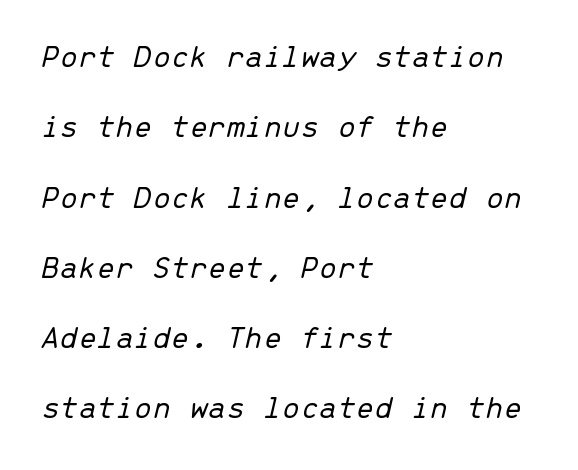
Typeset ragged right — the left edge is the straight one. Monospaced: the letters line up in strict vertical columns. The zone under the glyphs is completely vacant. The axis of the letterforms is tilted away from vertical.
